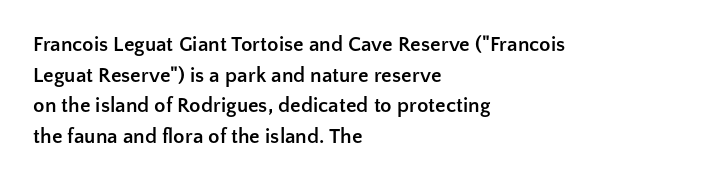
The image shows 21 px bold type, upright; set left-aligned, normal line spacing (1.46x), normal letter spacing, not underlined.
